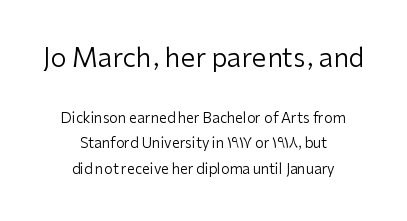
It's the straight-up-and-down kind of type. The letters look calm and open, with moderate or lighter stems. Clear beneath every line of the passage. The earlier block is typeset at a bigger size than the later block. Where is the straight margin? There isn't one; the lines are centered. The type is set solid horizontally, with unmodified tracking.
